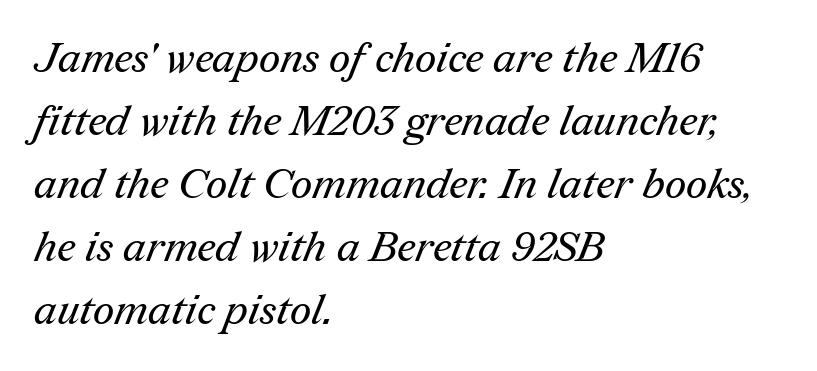
The image shows 42 px regular-weight serif type; set left-aligned, normal line spacing (1.5x), normal letter spacing, not underlined; medium stroke contrast and a medium x-height.
